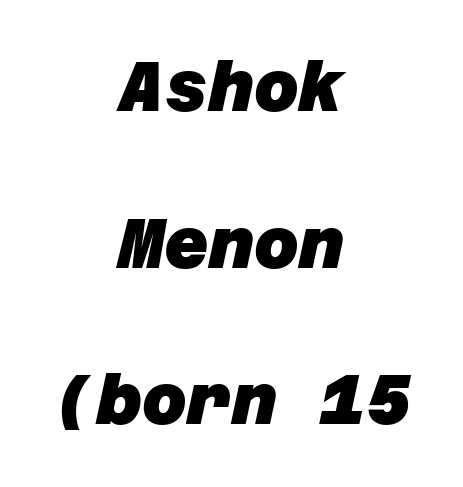
How are the letters spaced? Ordinarily, with no added tracking. The glyphs in this specimen are sans serif. Typographic density is high because the face is bold. A bare baseline throughout the passage. Does the copy run flush right? No — it is centered line by line. Vertical spacing — loose.
